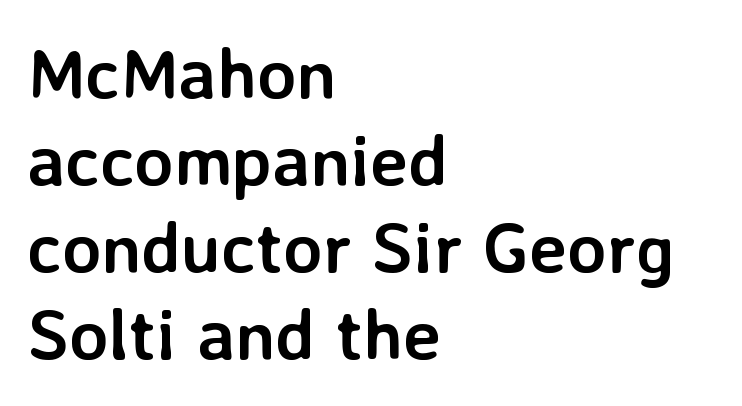
Alignment: flush left. Compared with an ordinary text face, these strokes are far heavier — a full bold. The letters stand upright; this is a roman face. Honestly, the letter spacing is just normal — you wouldn't notice it. Underlining? Definitely not there.
